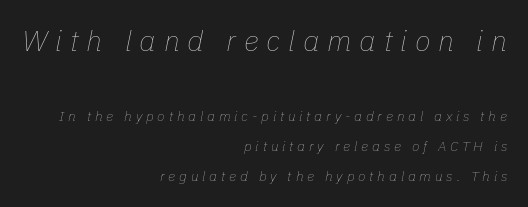
The image shows 29 px thin type, italic (leaning right); set right-aligned, loose line spacing (2.14x), unusually wide letter spacing (+0.27 em), not underlined; the first (top) block is 2.07x larger; low stroke contrast and a medium x-height.
